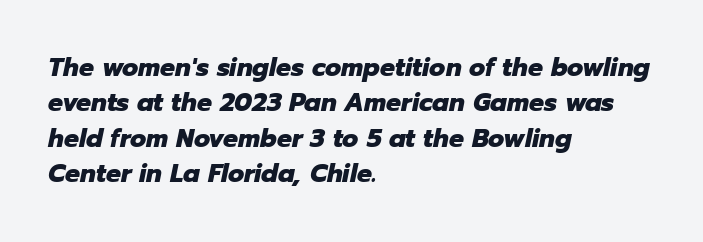
Words float on clear page, feet unadorned. The glyphs have the mass of a bold cut. Nothing unusual about the tracking: characters are spaced as the font intends. The rendering uses a moderate line-height, typical for paragraphs.
